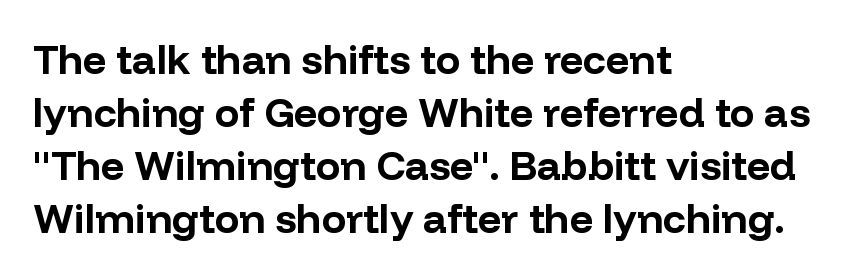
{"serif": "no", "italic": "no", "bold": "yes", "weight": "bold", "width": "normal", "stroke_contrast": "low", "x_height": "medium", "monospaced": "no", "underline": "no", "align": "left", "line_spacing": "normal", "line_spacing_ratio": 1.29, "letter_spacing": "normal", "letter_spacing_em": 0.0, "glyph_px": 41}
